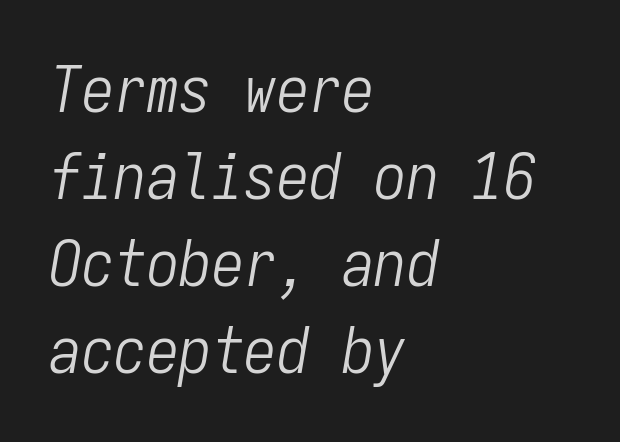
Q: Is the text bold? A: No.
Q: Is the text italic (slanted)? A: Yes, it leans right by about 9 degrees.
Q: Is the text underlined? A: No.
Q: How is the paragraph aligned? A: Left-aligned.
Q: Is the spacing between letters normal or unusually wide? A: Normal.
Q: Is the spacing between lines tight, normal or loose? A: Normal.
Q: Width (condensed, normal, or wide)? A: Condensed.
Q: Stroke contrast? A: Low.
Q: x-height? A: Medium.
Q: Monospaced? A: Yes.
